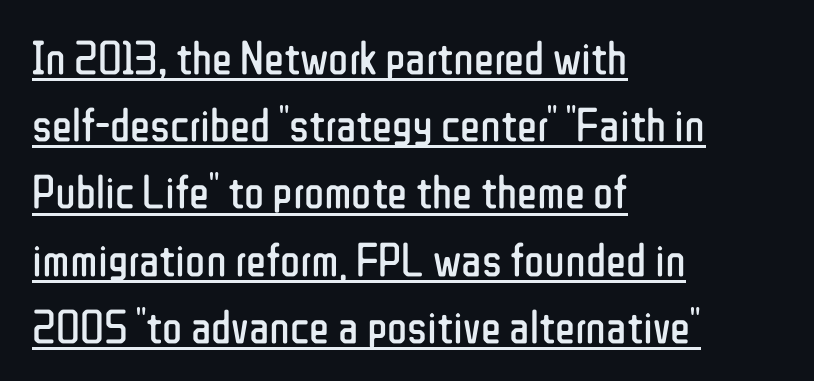
{"serif": "no", "italic": "no", "bold": "no", "weight": "regular", "width": "condensed", "stroke_contrast": "low", "x_height": "medium", "monospaced": "no", "underline": "yes", "align": "left", "line_spacing": "normal", "line_spacing_ratio": 1.43, "letter_spacing": "normal", "letter_spacing_em": 0.0, "glyph_px": 47}
